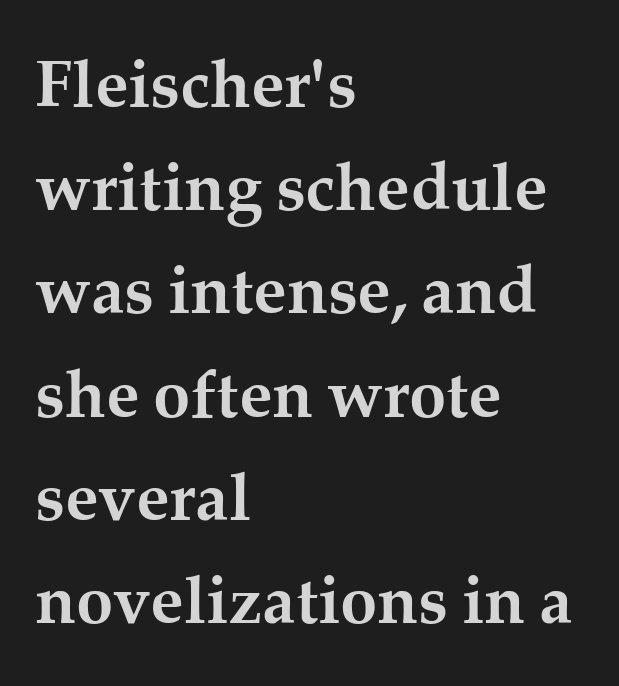
Q: Is the text bold? A: Yes.
Q: Is the text italic (slanted)? A: No, it is upright.
Q: Is the typeface a serif or a sans-serif typeface? A: Serif.
Q: Is the text underlined? A: No.
Q: How is the paragraph aligned? A: Left-aligned.
Q: Is the spacing between letters normal or unusually wide? A: Normal.
Q: Is the spacing between lines tight, normal or loose? A: Normal.
Q: Width (condensed, normal, or wide)? A: Normal.
Q: Stroke contrast? A: Medium.
Q: x-height? A: Medium.
Q: Monospaced? A: No.
